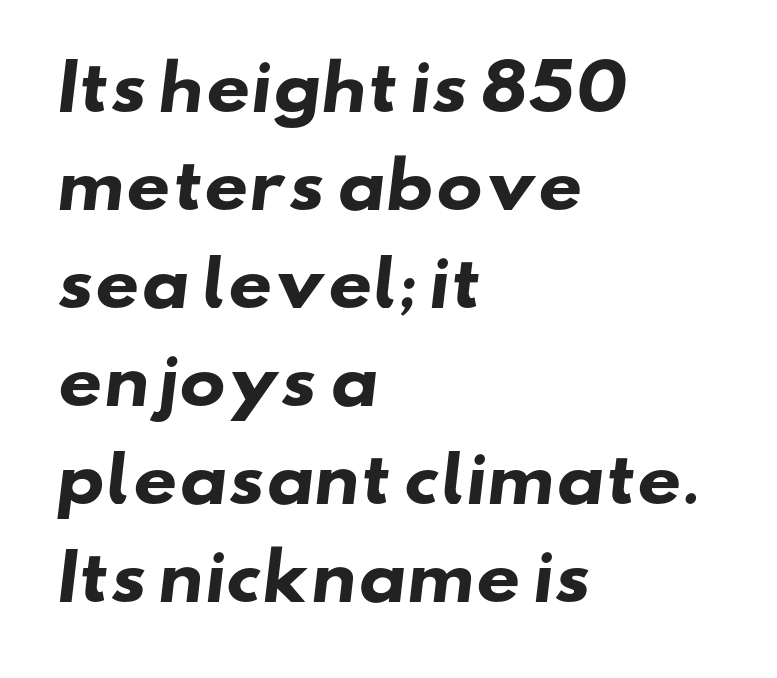
{"serif": "no", "bold": "yes", "weight": "heavy", "width": "wide", "stroke_contrast": "low", "x_height": "small", "monospaced": "no", "underline": "no", "align": "left", "line_spacing": "normal", "line_spacing_ratio": 1.58, "letter_spacing": "normal", "letter_spacing_em": 0.0, "glyph_px": 62}
